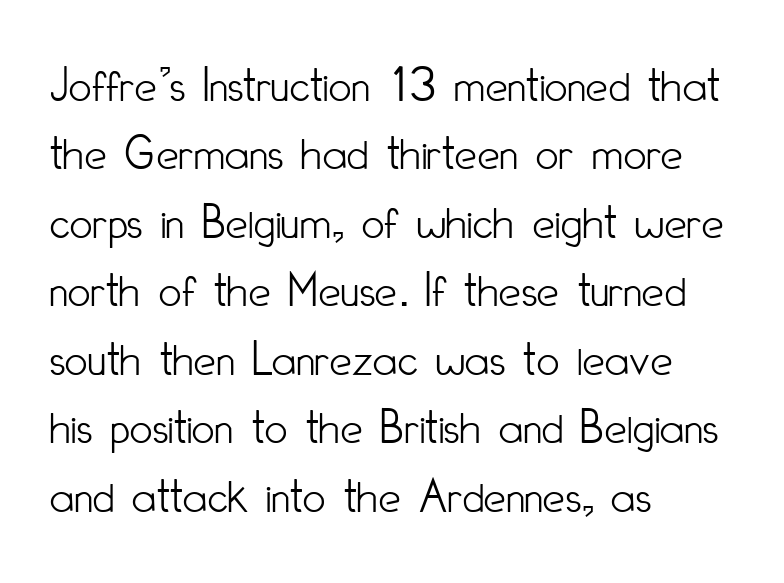
Spacing between characters is what you'd get straight out of the box. Horizontally, the lines are justified to the leading edge only. Each letter keeps its own natural width here, so spacing adapts to shape. Weight: not bold — regular or lighter.
